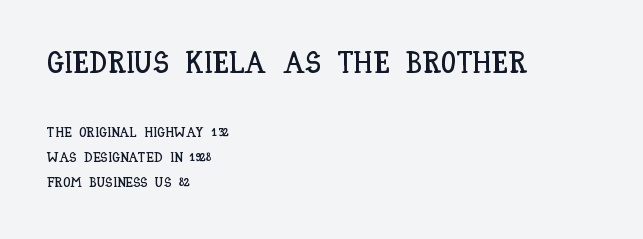
The image shows 30 px condensed type, upright; set left-aligned, line spacing 1.8x, normal letter spacing, not underlined; the first (top) block is 2.14x larger; low stroke contrast and a large x-height.
